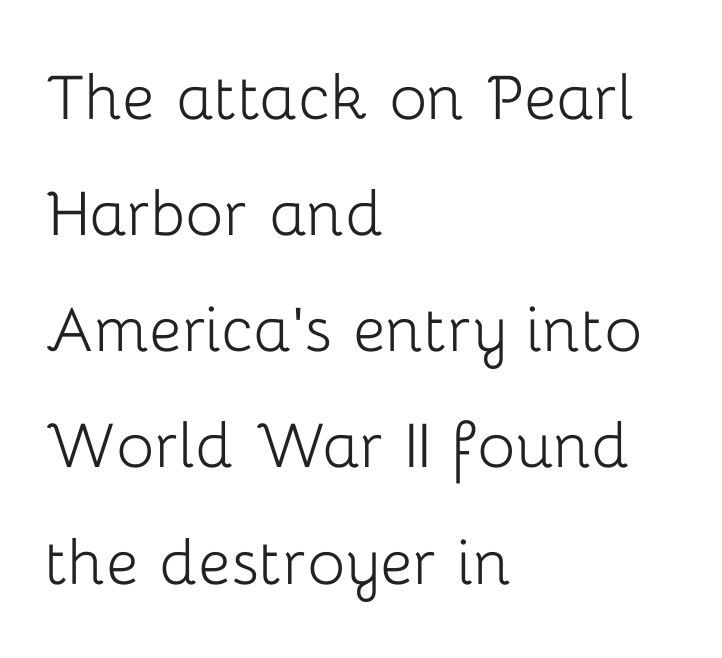
Q: Is the text bold? A: No.
Q: Is the text italic (slanted)? A: No, it is upright.
Q: Is the typeface a serif or a sans-serif typeface? A: Sans-serif.
Q: Is the text underlined? A: No.
Q: How is the paragraph aligned? A: Left-aligned.
Q: Is the spacing between letters normal or unusually wide? A: Normal.
Q: Is the spacing between lines tight, normal or loose? A: Normal.
Q: Width (condensed, normal, or wide)? A: Normal.
Q: Stroke contrast? A: Low.
Q: x-height? A: Medium.
Q: Monospaced? A: No.
